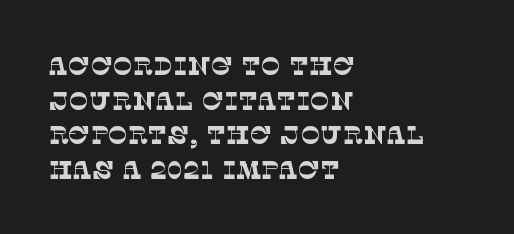
The image shows 26 px text type; set left-aligned, normal line spacing (1.33x), normal letter spacing, not underlined.
